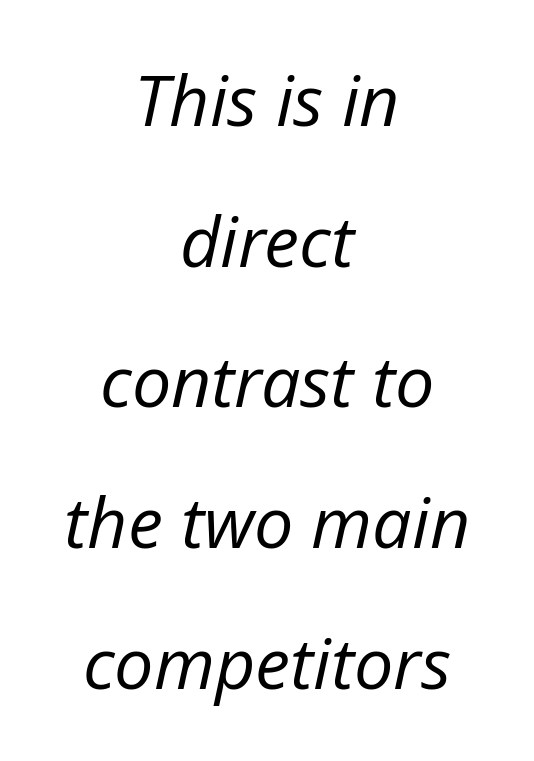
{"italic": "yes", "lean": "right", "slant_degrees": 12, "bold": "no", "weight": "regular", "width": "normal", "stroke_contrast": "low", "x_height": "medium", "monospaced": "no", "underline": "no", "align": "center", "line_spacing": "loose", "line_spacing_ratio": 2.01, "letter_spacing": "normal", "letter_spacing_em": 0.0, "glyph_px": 70}
